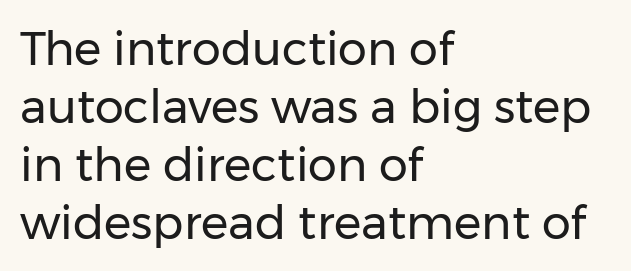
Q: Is the text bold? A: No.
Q: Is the text italic (slanted)? A: No, it is upright.
Q: Is the typeface a serif or a sans-serif typeface? A: Sans-serif.
Q: Is the text underlined? A: No.
Q: How is the paragraph aligned? A: Left-aligned.
Q: Is the spacing between letters normal or unusually wide? A: Normal.
Q: Is the spacing between lines tight, normal or loose? A: Normal.
Q: Width (condensed, normal, or wide)? A: Normal.
Q: Stroke contrast? A: Low.
Q: x-height? A: Medium.
Q: Monospaced? A: No.
